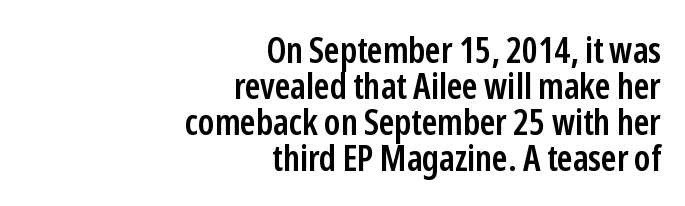
The image shows 36 px semibold, condensed sans-serif type, upright; set right-aligned, tight line spacing (1.0x), normal letter spacing, not underlined; low stroke contrast and a medium x-height.
